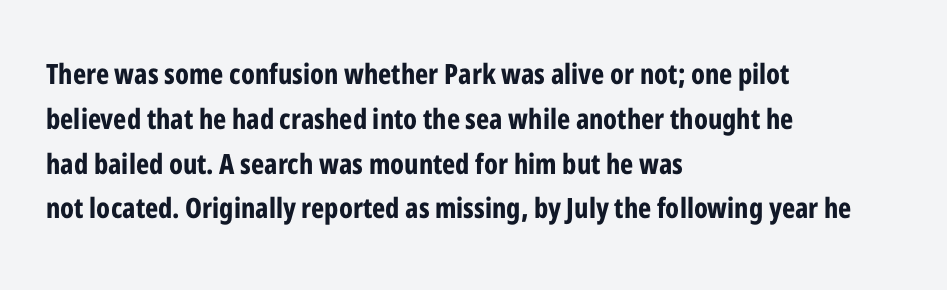
The rows are spaced the way most documents space them. The type family on display is of the sans-serif kind. Horizontally, the lines are justified to the leading edge only. Each letter keeps its own natural width here, so spacing adapts to shape.
